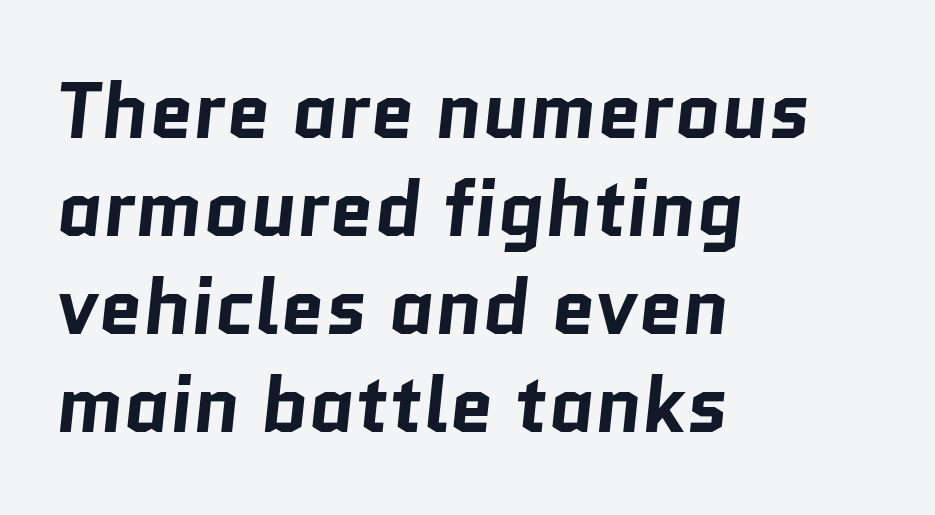
The image shows 79 px bold sans-serif type; set left-aligned, line spacing 1.24x, normal letter spacing, not underlined; low stroke contrast and a medium x-height.
